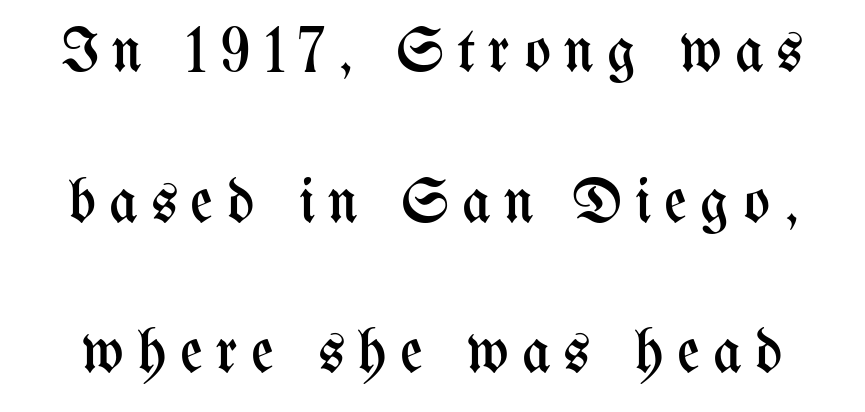
{"italic": "no", "bold": "no", "weight": "regular", "width": "condensed", "stroke_contrast": "medium", "x_height": "medium", "monospaced": "no", "underline": "no", "line_spacing": "loose", "line_spacing_ratio": 2.43, "letter_spacing": "wide", "letter_spacing_em": 0.21, "glyph_px": 62}
